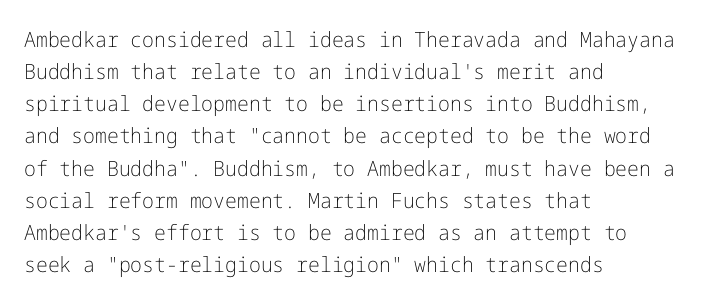
The image shows 21 px text type, upright; set left-aligned, normal line spacing (1.53x), normal letter spacing, not underlined.
